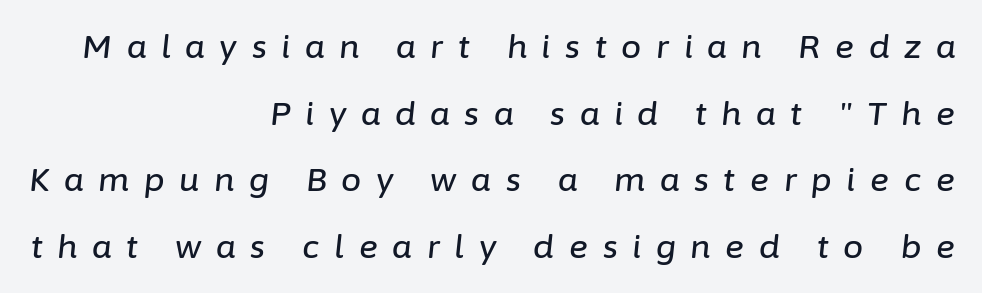
{"italic": "yes", "lean": "right", "slant_degrees": 6, "width": "normal", "stroke_contrast": "low", "x_height": "medium", "monospaced": "no", "underline": "no", "align": "right", "line_spacing": "loose", "line_spacing_ratio": 2.08, "letter_spacing": "wide", "letter_spacing_em": 0.46, "glyph_px": 32}
